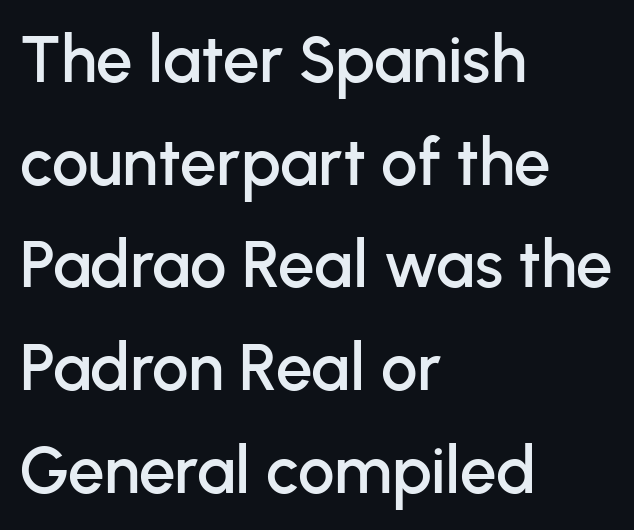
The image shows 65 px sans-serif type, upright; set left-aligned, normal line spacing (1.58x), normal letter spacing, not underlined; low stroke contrast and a medium x-height.
